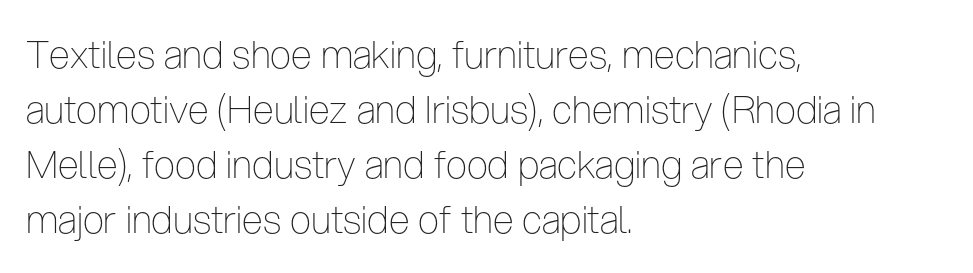
Varying glyph widths throughout — classic text-font behaviour. Each word holds together tightly as a unit, with standard inter-letter gaps. Nobody drew a line under any word here. This sample uses a sans-serif face. Characters remain perfectly vertical along every line. Leftover space on each line is placed entirely after the last word.
